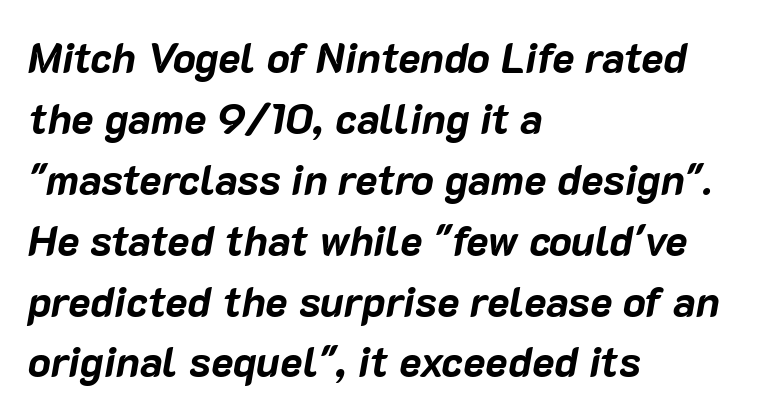
Vertical spacing — default. Each word holds together tightly as a unit, with standard inter-letter gaps. These lines are rendered in a variable-pitch font. Reading down the block, your eye returns to a fixed left position each line. The font is running at its bold setting. A bare baseline throughout the passage.
